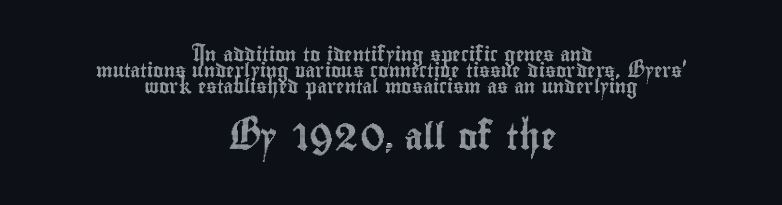
Nothing unusual about the tracking: characters are spaced as the font intends. Size hierarchy here favors the trailing block over the leading one. Only glyphs here, with clear space below each row. The typography opts for an upright posture over an oblique one.
